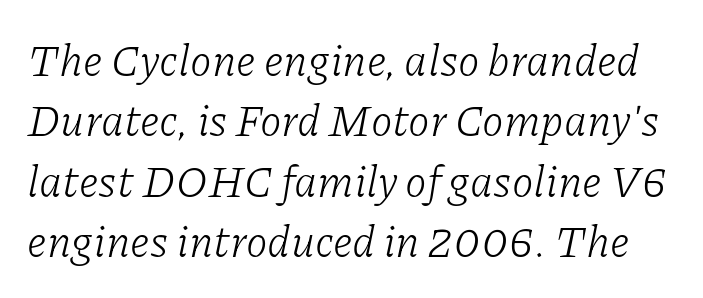
Q: Is the text bold? A: No.
Q: Is the text italic (slanted)? A: Yes, it leans right by about 11 degrees.
Q: Is the typeface a serif or a sans-serif typeface? A: Serif.
Q: Is the text underlined? A: No.
Q: Is the spacing between letters normal or unusually wide? A: Normal.
Q: Is the spacing between lines tight, normal or loose? A: Normal.
Q: Width (condensed, normal, or wide)? A: Normal.
Q: Stroke contrast? A: Low.
Q: x-height? A: Medium.
Q: Monospaced? A: No.
